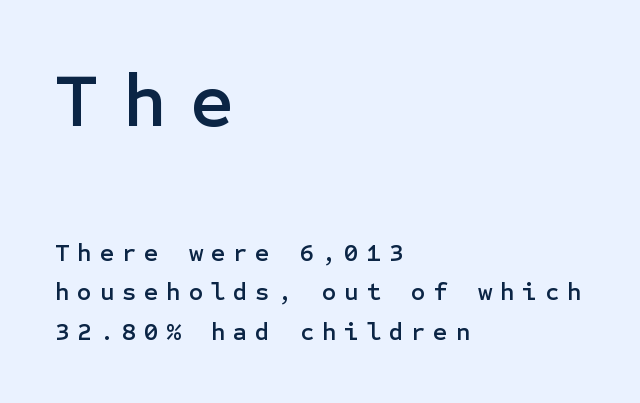
{"serif": "no", "italic": "no", "width": "normal", "stroke_contrast": "low", "x_height": "medium", "underline": "no", "align": "left", "line_spacing": "normal", "line_spacing_ratio": 1.59, "letter_spacing": "wide", "letter_spacing_em": 0.31, "larger_block": "first", "size_ratio": 3.04, "glyph_px": 76}
